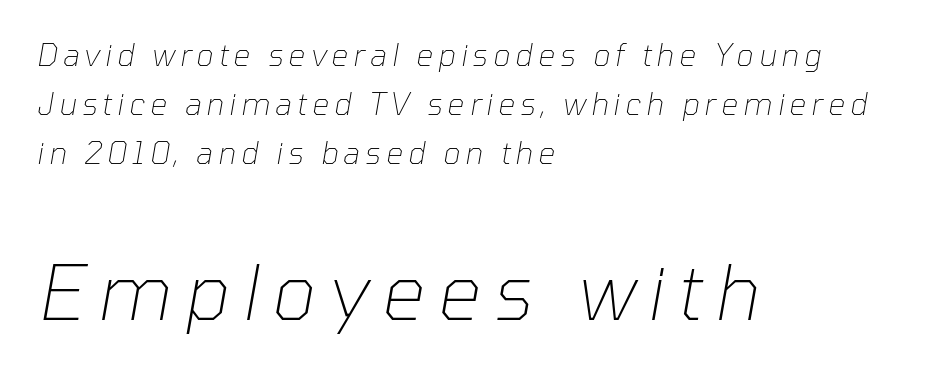
{"italic": "yes", "lean": "right", "slant_degrees": 10, "bold": "no", "weight": "thin", "width": "normal", "stroke_contrast": "low", "x_height": "medium", "monospaced": "no", "underline": "no", "align": "left", "line_spacing": "normal", "line_spacing_ratio": 1.64, "larger_block": "second", "size_ratio": 2.53, "glyph_px": 76}
